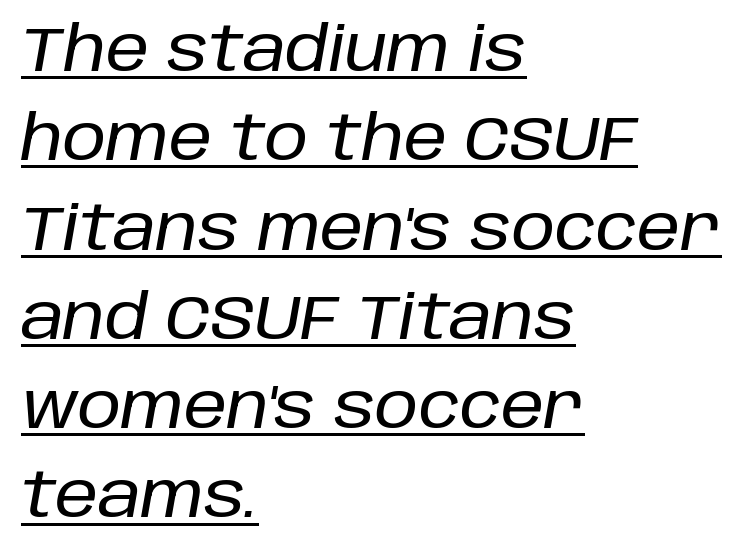
Q: Is the text italic (slanted)? A: Yes, it leans right by about 10 degrees.
Q: Is the text underlined? A: Yes.
Q: How is the paragraph aligned? A: Left-aligned.
Q: Is the spacing between letters normal or unusually wide? A: Normal.
Q: Is the spacing between lines tight, normal or loose? A: Normal.
Q: Width (condensed, normal, or wide)? A: Normal.
Q: Stroke contrast? A: Low.
Q: x-height? A: Large.
Q: Monospaced? A: No.
